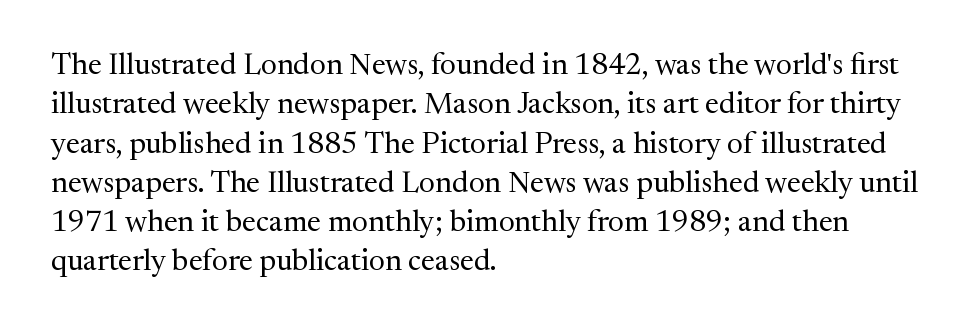
{"serif": "yes", "italic": "no", "bold": "no", "weight": "regular", "width": "normal", "stroke_contrast": "medium", "x_height": "medium", "monospaced": "no", "underline": "no", "align": "left", "line_spacing": "normal", "line_spacing_ratio": 1.31, "letter_spacing": "normal", "letter_spacing_em": 0.0, "glyph_px": 30}
